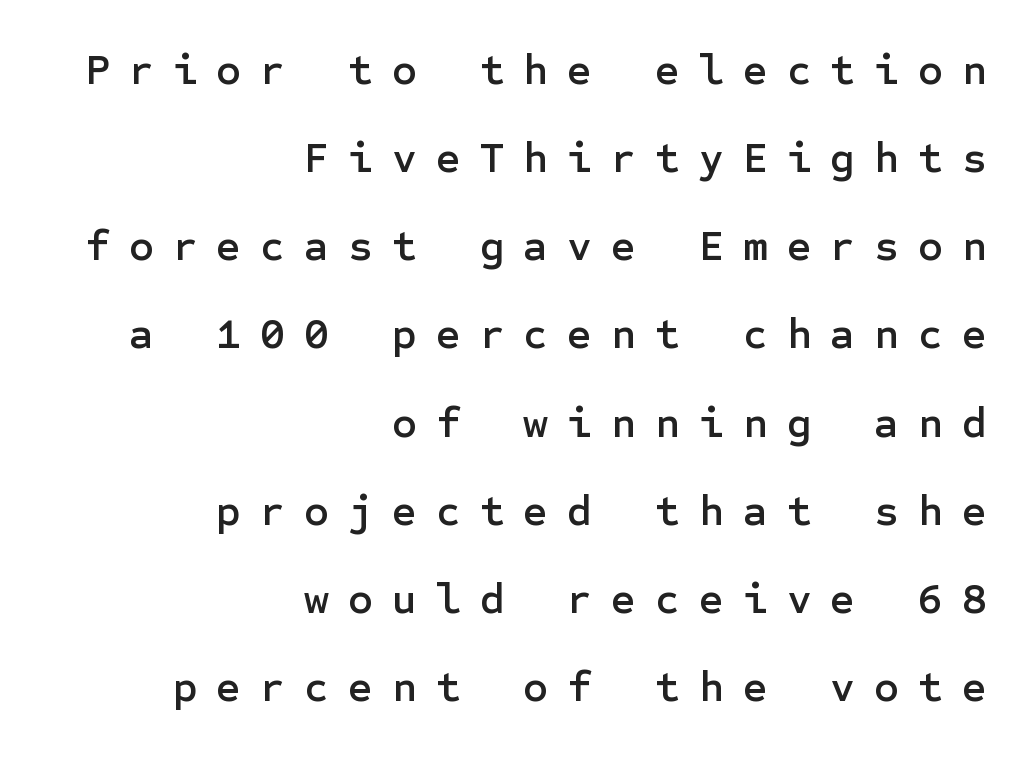
Notice how the stems are strictly vertical — no italics here. The passage shown is typeset with a sans-serif family. This sample uses expanded letter spacing, leaving extra air between glyphs. Any mark beneath the type? The region is blank. Is the block centered? No — it sits flush against the right margin.
